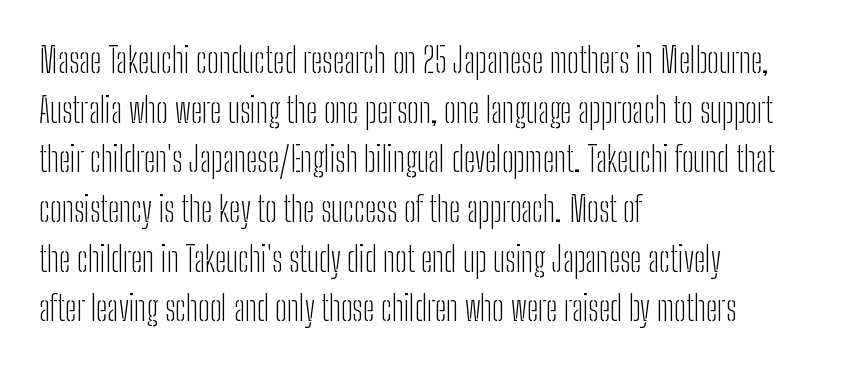
Left-aligned paragraph, ragged on the right. The cut favours lightness, reaching ordinary text weight at its darkest. Is this a sans? Yes — the strokes have no serifs. Posture: straight, roman, zero tilt. If you measured baseline to baseline, you'd find a middling distance. The baseline area is clear.
